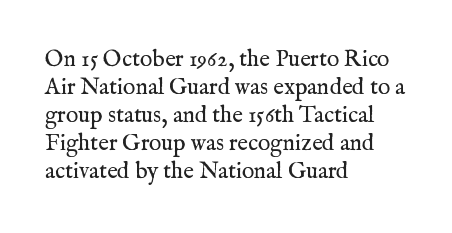
The image shows 23 px text type, upright; set left-aligned, line spacing 1.22x, normal letter spacing, not underlined.
